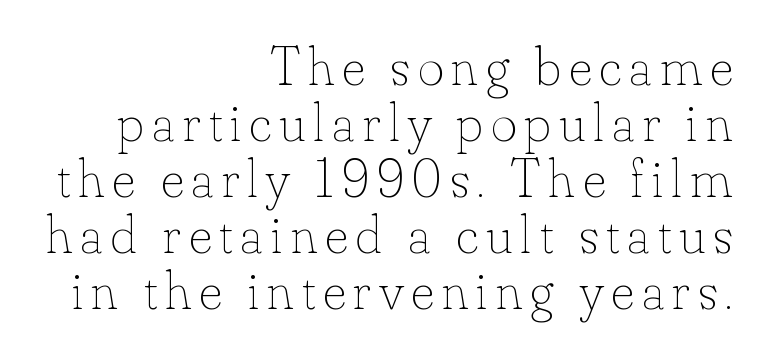
{"italic": "no", "bold": "no", "weight": "thin", "width": "normal", "stroke_contrast": "low", "x_height": "small", "monospaced": "no", "underline": "no", "align": "right", "line_spacing": "tight", "line_spacing_ratio": 1.02, "glyph_px": 55}
